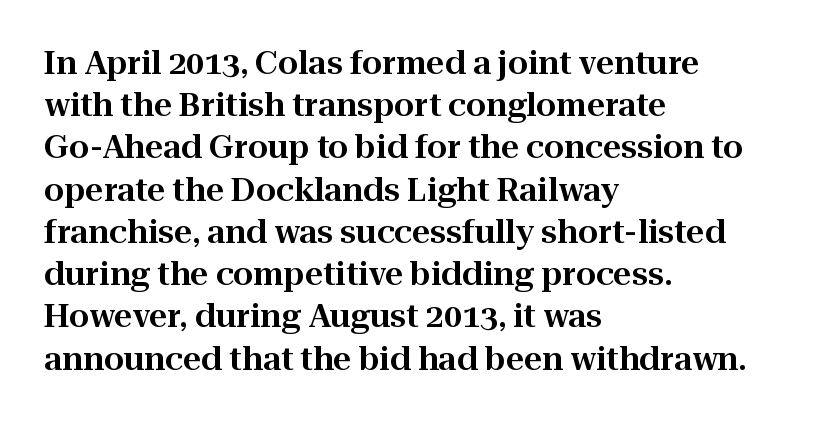
Q: Is the text italic (slanted)? A: No, it is upright.
Q: Is the typeface a serif or a sans-serif typeface? A: Serif.
Q: Is the text underlined? A: No.
Q: How is the paragraph aligned? A: Left-aligned.
Q: Is the spacing between letters normal or unusually wide? A: Normal.
Q: Is the spacing between lines tight, normal or loose? A: Normal.
Q: Width (condensed, normal, or wide)? A: Normal.
Q: Stroke contrast? A: High.
Q: x-height? A: Medium.
Q: Monospaced? A: No.
